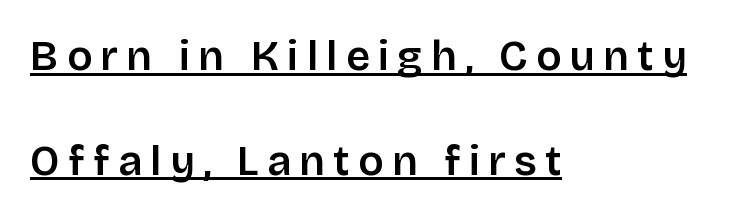
{"serif": "no", "italic": "no", "width": "normal", "stroke_contrast": "low", "x_height": "large", "monospaced": "no", "underline": "yes", "align": "left", "line_spacing": "loose", "line_spacing_ratio": 2.49, "letter_spacing": "wide", "letter_spacing_em": 0.2, "glyph_px": 42}
